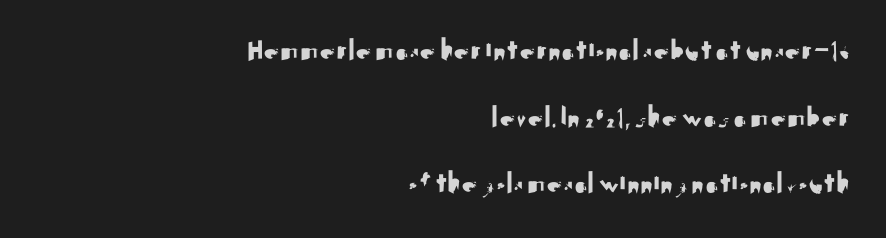
Q: Is the text italic (slanted)? A: No, it is upright.
Q: Is the typeface a serif or a sans-serif typeface? A: Sans-serif.
Q: Is the text underlined? A: No.
Q: How is the paragraph aligned? A: Right-aligned.
Q: Is the spacing between letters normal or unusually wide? A: Normal.
Q: Is the spacing between lines tight, normal or loose? A: Loose.
Q: Width (condensed, normal, or wide)? A: Normal.
Q: Stroke contrast? A: Medium.
Q: x-height? A: Small.
Q: Monospaced? A: No.
